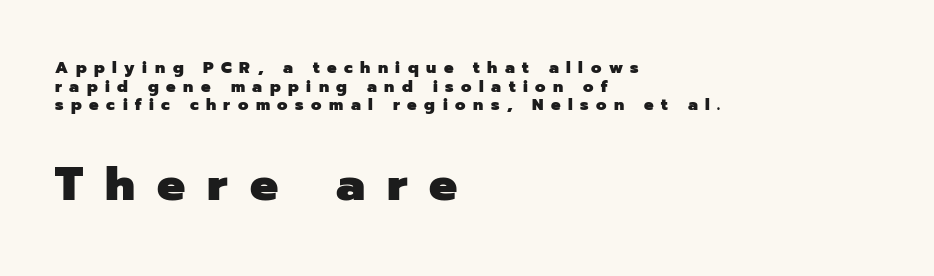
{"serif": "no", "italic": "no", "bold": "yes", "weight": "heavy", "width": "normal", "stroke_contrast": "low", "x_height": "medium", "monospaced": "no", "underline": "no", "align": "left", "line_spacing_ratio": 1.16, "letter_spacing": "wide", "letter_spacing_em": 0.47, "larger_block": "second", "size_ratio": 2.94, "glyph_px": 47}
